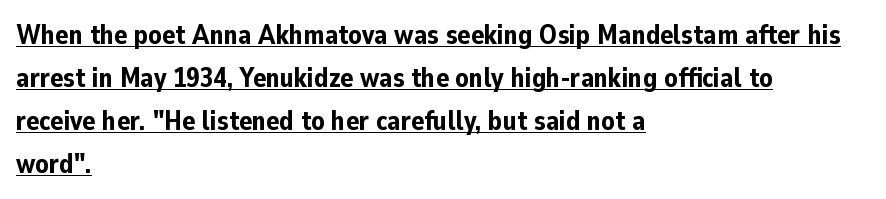
Caption: lettering with a line underneath. This rendering leaves character spacing at its baseline value. Set as a true bold cut, around the 700 mark. The block of text has a typical density, with ordinary space between rows. Where is the straight margin? On the left.
